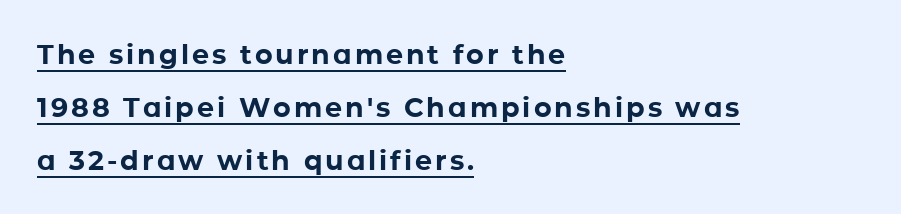
The image shows 27 px bold type, upright; set left-aligned, loose line spacing (1.96x), underlined.
